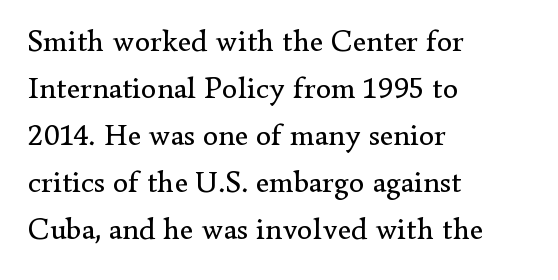
The image shows 31 px regular-weight serif type, upright; set left-aligned, normal line spacing (1.52x), normal letter spacing, not underlined; low stroke contrast and a small x-height.
